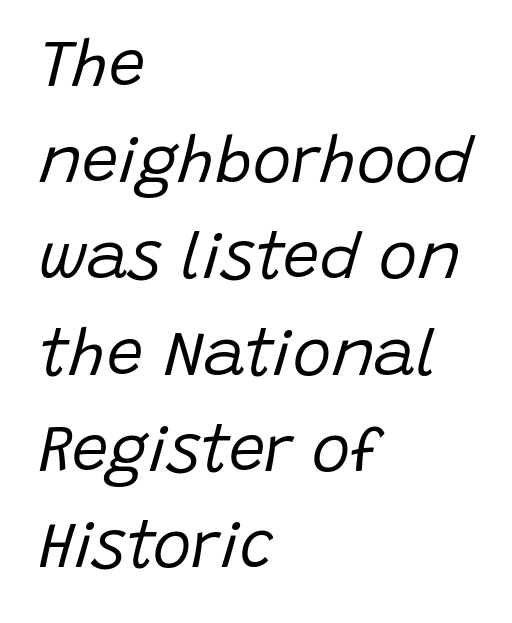
The image shows 65 px regular-weight type, italic (leaning right); set left-aligned, normal line spacing (1.48x), normal letter spacing, not underlined; low stroke contrast and a large x-height.
